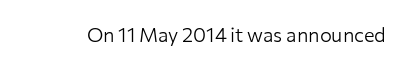
{"italic": "no", "bold": "no", "underline": "no", "letter_spacing": "normal", "letter_spacing_em": 0.0, "glyph_px": 20}
